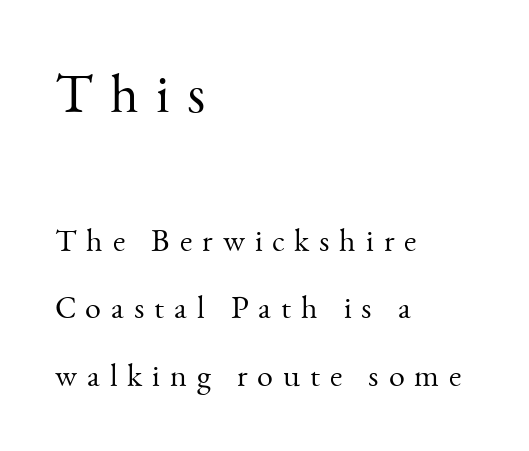
Q: Is the text bold? A: No.
Q: Is the text italic (slanted)? A: No, it is upright.
Q: Is the typeface a serif or a sans-serif typeface? A: Serif.
Q: Is the text underlined? A: No.
Q: How is the paragraph aligned? A: Left-aligned.
Q: Is the spacing between letters normal or unusually wide? A: Unusually wide.
Q: Is the spacing between lines tight, normal or loose? A: Loose.
Q: Which block of text is set in a larger size, the first (top) or the second (bottom)? A: The first (top) one.
Q: Width (condensed, normal, or wide)? A: Normal.
Q: Stroke contrast? A: Medium.
Q: x-height? A: Small.
Q: Monospaced? A: No.
